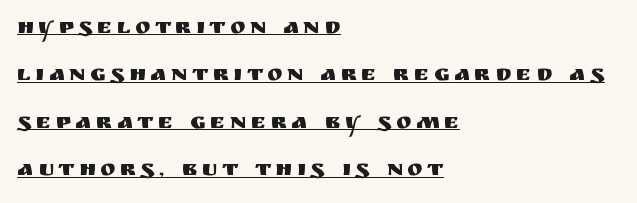
{"italic": "no", "underline": "yes", "align": "left", "line_spacing": "loose", "line_spacing_ratio": 2.06, "glyph_px": 23}
